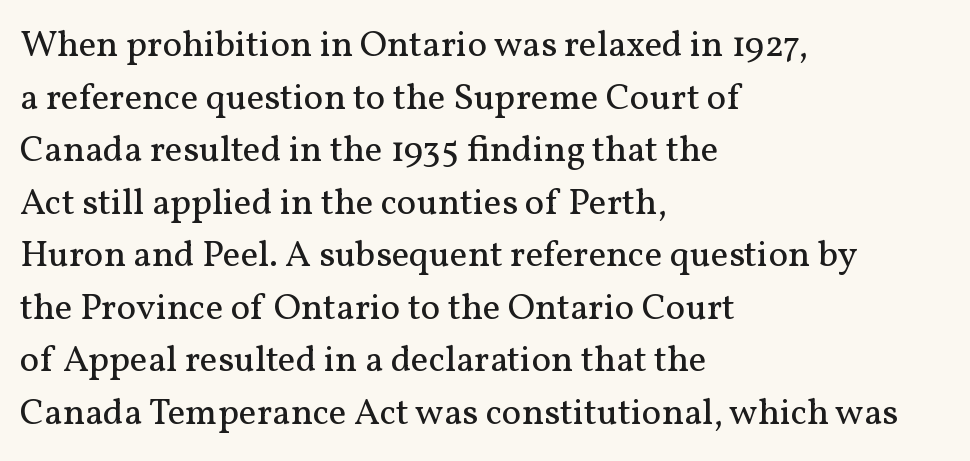
{"serif": "yes", "italic": "no", "bold": "no", "weight": "regular", "width": "normal", "stroke_contrast": "medium", "x_height": "medium", "monospaced": "no", "underline": "no", "align": "left", "line_spacing": "normal", "line_spacing_ratio": 1.42, "letter_spacing": "normal", "letter_spacing_em": 0.0, "glyph_px": 37}
